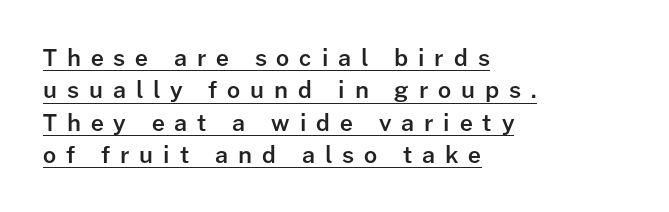
The image shows 23 px text type, upright; set left-aligned, normal line spacing (1.41x), unusually wide letter spacing (+0.43 em), underlined.
